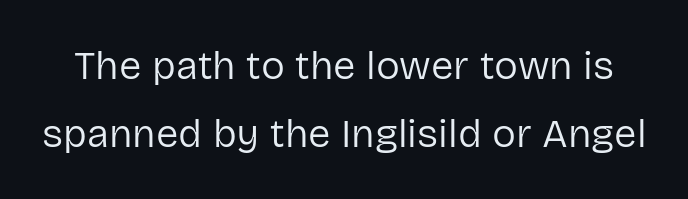
Each letter's strokes conclude bluntly, with no projecting serifs. The horizontal fit of the characters is conventional and even. Letters have the restrained weight of plain body copy at most. Character widths vary here, with narrow letters taking less room than wide ones. Rule under the text: the space is simply empty.
